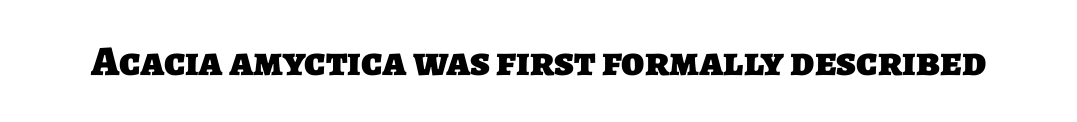
Q: Is the text bold? A: Yes.
Q: Is the typeface a serif or a sans-serif typeface? A: Sans-serif.
Q: Is the text underlined? A: No.
Q: Is the spacing between letters normal or unusually wide? A: Normal.
Q: Width (condensed, normal, or wide)? A: Normal.
Q: Stroke contrast? A: Low.
Q: x-height? A: Large.
Q: Monospaced? A: No.
